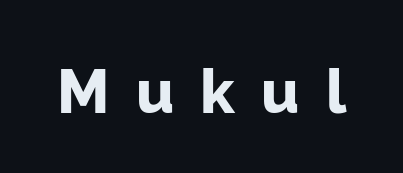
Q: Is the text bold? A: Yes.
Q: Is the text italic (slanted)? A: No, it is upright.
Q: Is the typeface a serif or a sans-serif typeface? A: Sans-serif.
Q: Is the text underlined? A: No.
Q: Is the spacing between letters normal or unusually wide? A: Unusually wide.
Q: Width (condensed, normal, or wide)? A: Normal.
Q: Stroke contrast? A: Low.
Q: x-height? A: Medium.
Q: Monospaced? A: No.
